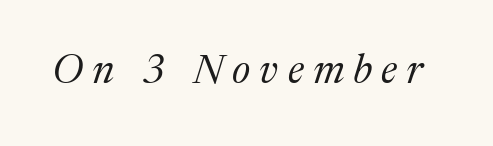
{"serif": "yes", "italic": "yes", "lean": "right", "slant_degrees": 17, "bold": "no", "weight": "regular", "width": "normal", "stroke_contrast": "medium", "x_height": "medium", "monospaced": "no", "underline": "no", "letter_spacing": "wide", "letter_spacing_em": 0.22, "glyph_px": 41}
